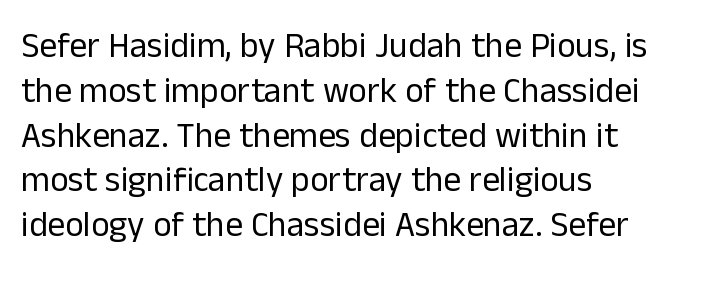
The image shows 35 px regular-weight sans-serif type, upright; set left-aligned, normal line spacing (1.28x), normal letter spacing, not underlined; low stroke contrast and a medium x-height.
